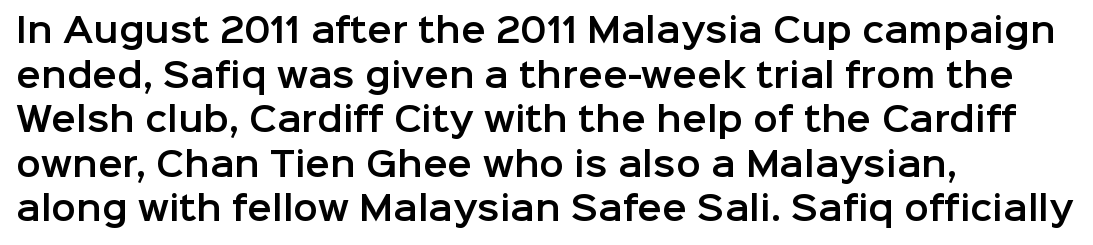
Descenders are the only things crossing below the line. These lines sit exactly where default settings would place them. Check where the strokes stop: nothing finishes them off — pure sans. Reading down the block, your eye returns to a fixed left position each line. This is roman type, the default non-slanted kind. Caption: standard tracking, unaltered.
